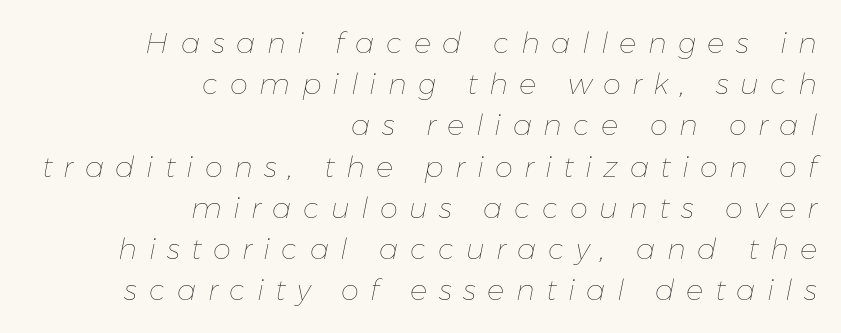
The image shows 29 px thin type, italic (leaning right); set right-aligned, normal line spacing (1.42x), unusually wide letter spacing (+0.39 em), not underlined; low stroke contrast and a medium x-height.
